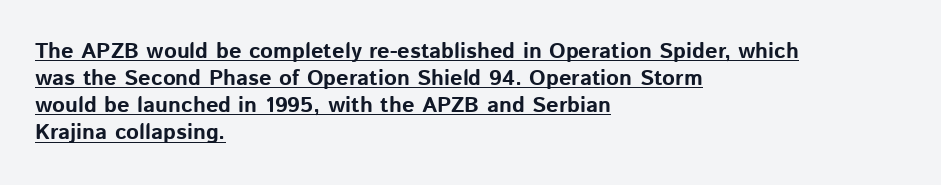
The image shows 22 px bold type, upright; set left-aligned, line spacing 1.23x, normal letter spacing, underlined.
